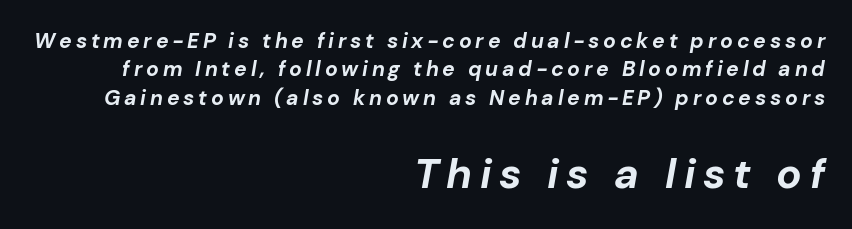
The image shows 42 px bold type, italic (leaning right); set right-aligned, normal line spacing (1.35x), not underlined; the second (bottom) block is 2.0x larger; low stroke contrast and a medium x-height.
